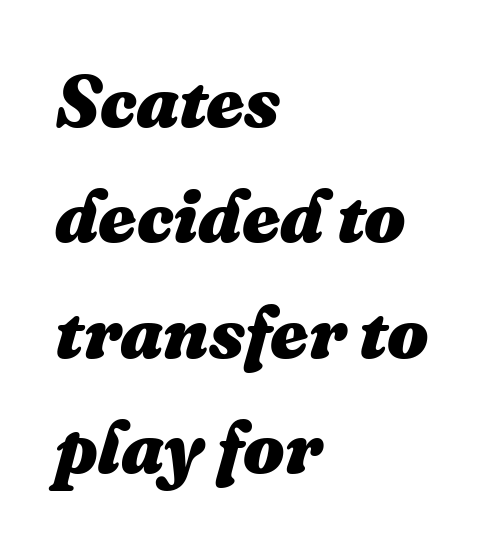
The image shows 73 px heavy type, italic (leaning right); set left-aligned, normal line spacing (1.58x), normal letter spacing, not underlined; medium stroke contrast and a medium x-height.
